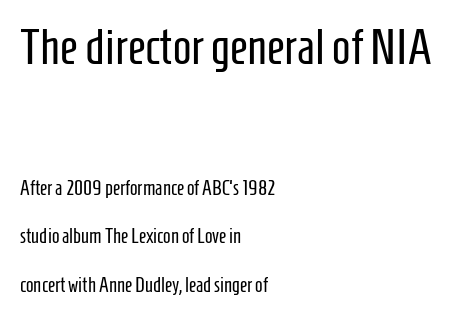
This is the regular roman posture of the typeface. The lines are quadded left. The leading is generous, giving the passage an open texture. Scale decreases going downward across the two blocks. A bare baseline throughout the passage.
